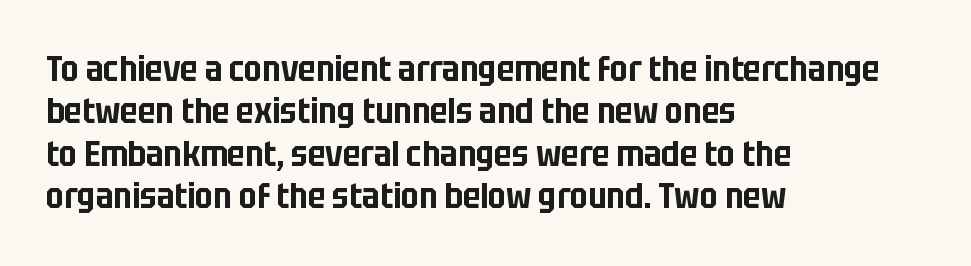
Q: Is the text italic (slanted)? A: No, it is upright.
Q: Is the typeface a serif or a sans-serif typeface? A: Sans-serif.
Q: Is the text underlined? A: No.
Q: How is the paragraph aligned? A: Left-aligned.
Q: Is the spacing between letters normal or unusually wide? A: Normal.
Q: Width (condensed, normal, or wide)? A: Condensed.
Q: Stroke contrast? A: Low.
Q: x-height? A: Large.
Q: Monospaced? A: No.
